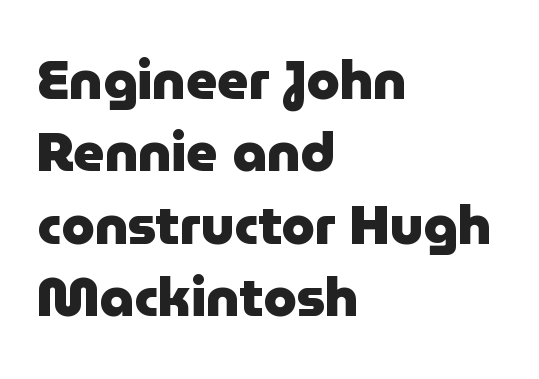
Q: Is the text bold? A: Yes.
Q: Is the text italic (slanted)? A: No, it is upright.
Q: Is the typeface a serif or a sans-serif typeface? A: Sans-serif.
Q: Is the text underlined? A: No.
Q: How is the paragraph aligned? A: Left-aligned.
Q: Is the spacing between letters normal or unusually wide? A: Normal.
Q: Is the spacing between lines tight, normal or loose? A: Normal.
Q: Width (condensed, normal, or wide)? A: Normal.
Q: Stroke contrast? A: Low.
Q: x-height? A: Medium.
Q: Monospaced? A: No.
